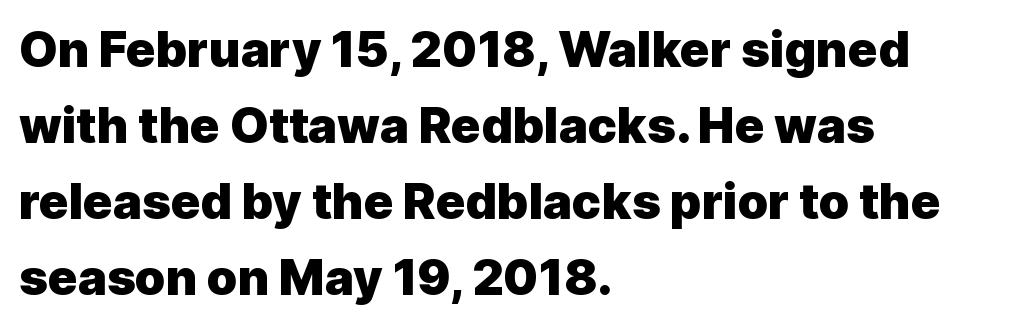
Check where the strokes stop: nothing finishes them off — pure sans. This sample has the flowing, uneven cadence of proportional lettering. Weight check: bold — yes, fully. What's the leading like? Ordinary, nothing unusual. Alignment: flush left. Italic: no, the glyphs are upright roman.
